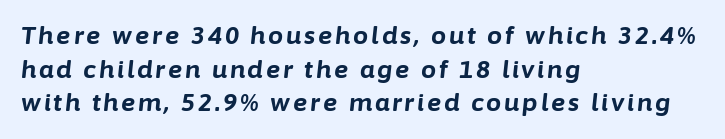
Type without underlining. The specimen reads as italic at a glance. Is the block centered? No — it sits flush against the left margin. Weight check: bold — yes, fully. Does the leading feel generous? No, just average.
